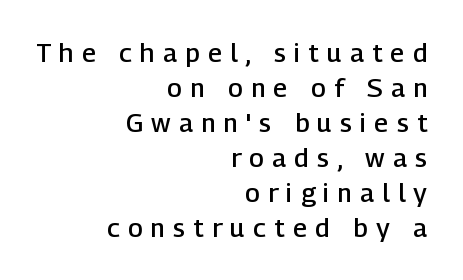
The image shows 26 px text type, upright; set right-aligned, normal line spacing (1.35x), unusually wide letter spacing (+0.32 em), not underlined.
